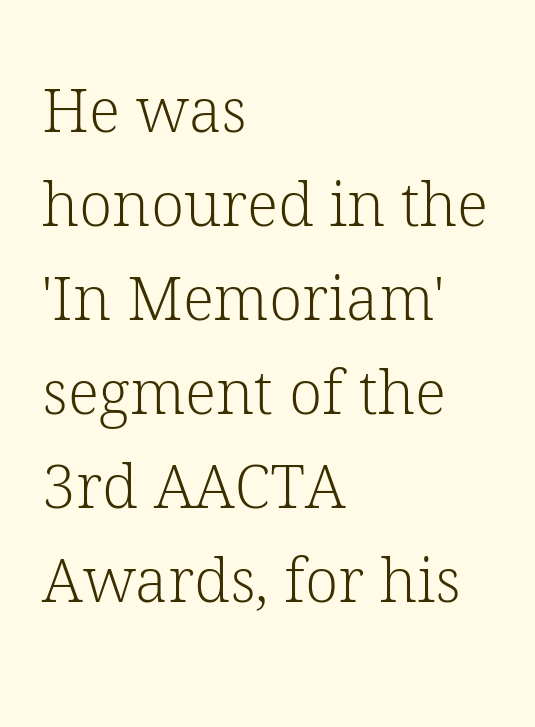
If you drew a line through each stem, it would be perfectly vertical. Letters rest on an invisible, unmarked baseline. Varying glyph widths throughout — classic text-font behaviour. No heavy texture on the line: the type isn't bold. A typesetter would call this zero additional tracking. The glyphs in this specimen are seriffed.
